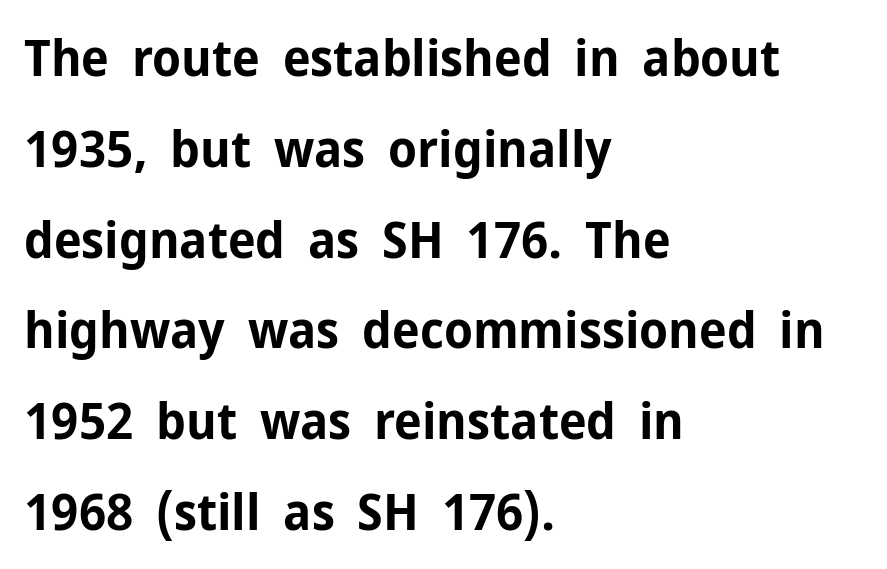
Look at the bottom of the vertical strokes: they stop flat, with no serifs. Is the block centered? No — it sits flush against the left margin. It's the straight-up-and-down kind of type. Is this a fixed-width face? No — the glyphs have proportional, varying widths.
